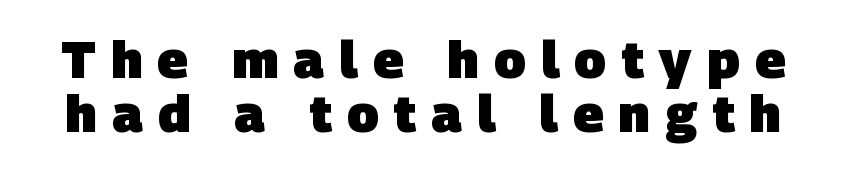
Q: Is the text bold? A: Yes.
Q: Is the typeface a serif or a sans-serif typeface? A: Sans-serif.
Q: Is the text underlined? A: No.
Q: Is the spacing between letters normal or unusually wide? A: Unusually wide.
Q: Is the spacing between lines tight, normal or loose? A: Tight.
Q: Width (condensed, normal, or wide)? A: Normal.
Q: Stroke contrast? A: Low.
Q: x-height? A: Large.
Q: Monospaced? A: No.
